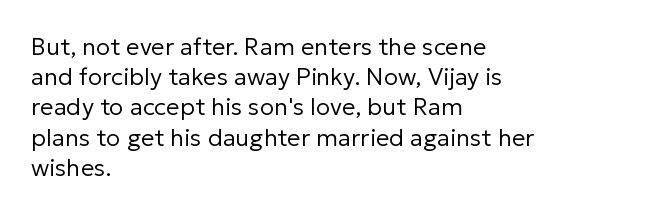
The weight would be labelled regular, book, light, or lighter still. Every stem runs plumb, perpendicular to the baseline. Descender tails drop into unmarked territory. One glance says typical: line gaps are just what's usual.
